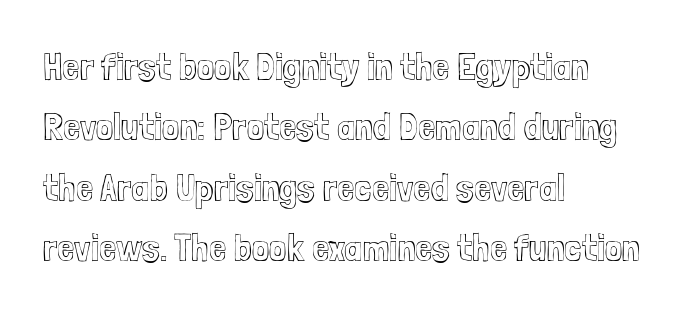
Note the varied advance widths — an 'i' is clearly narrower than an 'm'. Students, observe: this is what conventionally led text looks like. Any mark beneath the type? The region is blank. Caption: standard tracking, unaltered. Posture: straight, roman, zero tilt. One-word summary of the alignment: left.
